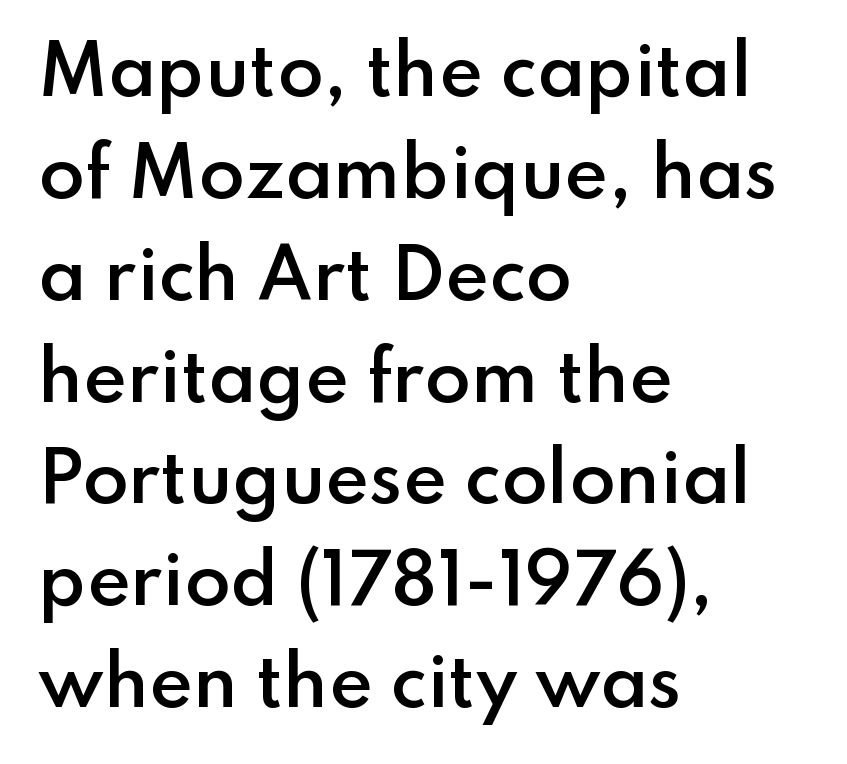
Q: Is the text bold? A: Semi-bold.
Q: Is the text italic (slanted)? A: No, it is upright.
Q: Is the typeface a serif or a sans-serif typeface? A: Sans-serif.
Q: Is the text underlined? A: No.
Q: How is the paragraph aligned? A: Left-aligned.
Q: Is the spacing between letters normal or unusually wide? A: Normal.
Q: Is the spacing between lines tight, normal or loose? A: Normal.
Q: Width (condensed, normal, or wide)? A: Normal.
Q: Stroke contrast? A: Low.
Q: x-height? A: Small.
Q: Monospaced? A: No.
